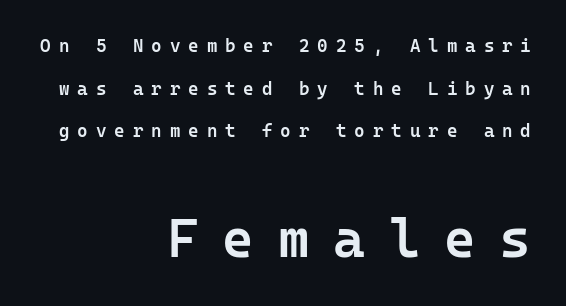
The image shows 54 px semibold sans-serif type, upright, monospaced; set right-aligned, loose line spacing (2.37x), unusually wide letter spacing (+0.44 em), not underlined; the second (bottom) block is 3.0x larger; low stroke contrast and a medium x-height.
